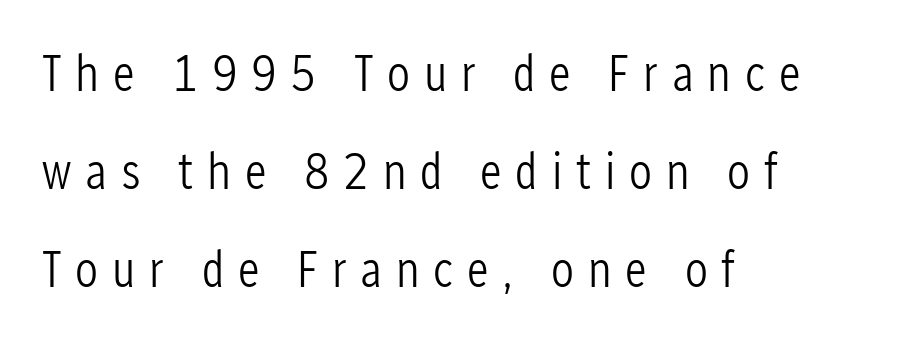
{"serif": "no", "italic": "no", "bold": "no", "weight": "light", "width": "condensed", "stroke_contrast": "low", "x_height": "medium", "monospaced": "no", "underline": "no", "align": "left", "line_spacing": "loose", "line_spacing_ratio": 1.92, "letter_spacing": "wide", "letter_spacing_em": 0.27, "glyph_px": 51}
